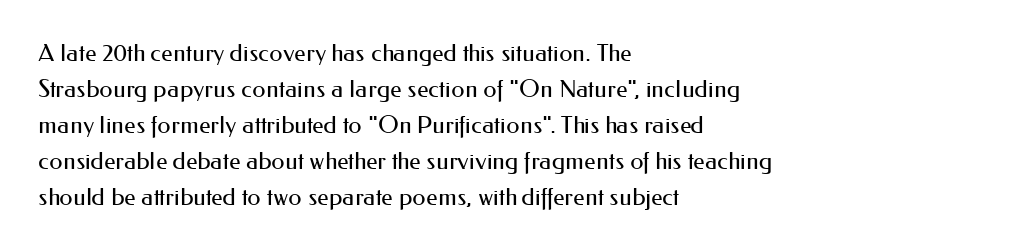
There is no visible air inserted between adjacent glyphs. The rendering anchors every line to the left-hand side. Counters stay open thanks to moderate or lighter strokes. Is there much room between lines? A standard amount, neither cramped nor airy. Type without underlining.
